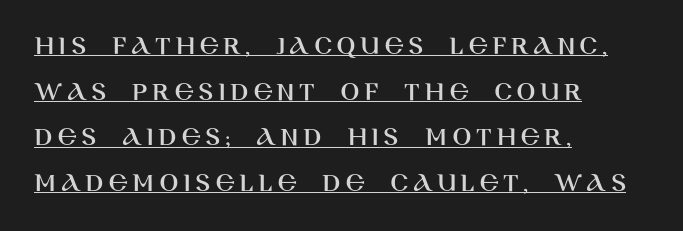
Q: Is the text italic (slanted)? A: No, it is upright.
Q: Is the typeface a serif or a sans-serif typeface? A: Sans-serif.
Q: Is the text underlined? A: Yes.
Q: How is the paragraph aligned? A: Left-aligned.
Q: Is the spacing between lines tight, normal or loose? A: Normal.
Q: Width (condensed, normal, or wide)? A: Normal.
Q: Stroke contrast? A: High.
Q: x-height? A: Large.
Q: Monospaced? A: No.
